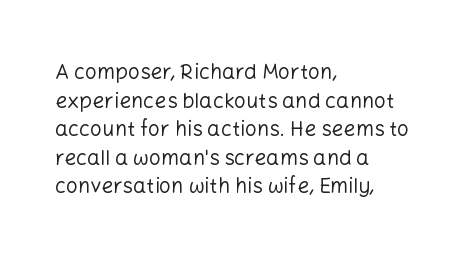
Q: Is the text bold? A: No.
Q: Is the text italic (slanted)? A: No, it is upright.
Q: Is the text underlined? A: No.
Q: How is the paragraph aligned? A: Left-aligned.
Q: Is the spacing between letters normal or unusually wide? A: Normal.
Q: Is the spacing between lines tight, normal or loose? A: Normal.
